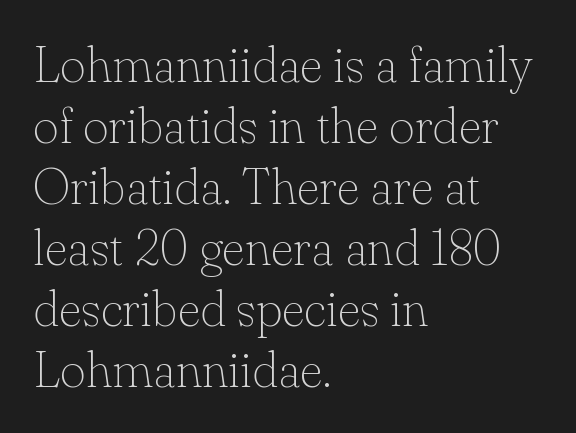
Q: Is the text bold? A: No.
Q: Is the text italic (slanted)? A: No, it is upright.
Q: Is the typeface a serif or a sans-serif typeface? A: Serif.
Q: Is the text underlined? A: No.
Q: How is the paragraph aligned? A: Left-aligned.
Q: Is the spacing between letters normal or unusually wide? A: Normal.
Q: Width (condensed, normal, or wide)? A: Normal.
Q: Stroke contrast? A: Low.
Q: x-height? A: Small.
Q: Monospaced? A: No.
